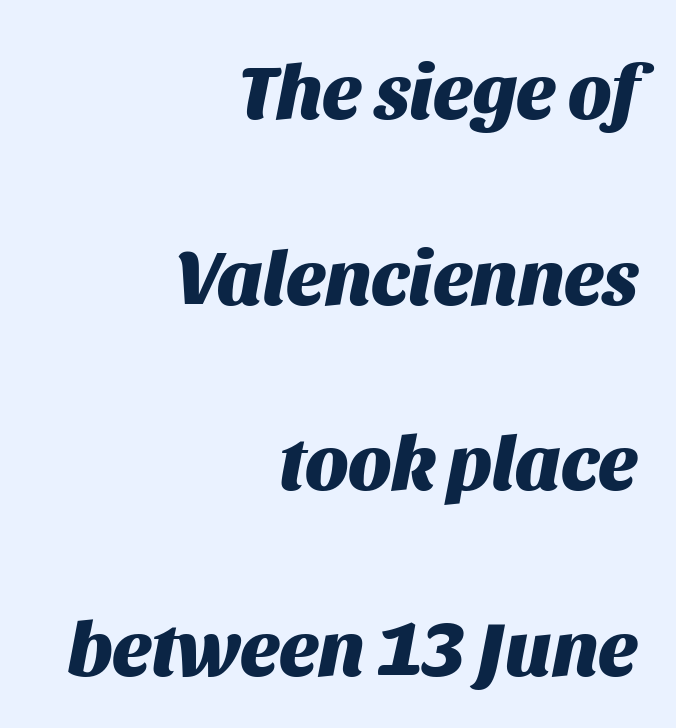
Q: Is the text bold? A: Yes.
Q: Is the text italic (slanted)? A: Yes, it leans right by about 11 degrees.
Q: Is the text underlined? A: No.
Q: How is the paragraph aligned? A: Right-aligned.
Q: Is the spacing between letters normal or unusually wide? A: Normal.
Q: Is the spacing between lines tight, normal or loose? A: Loose.
Q: Width (condensed, normal, or wide)? A: Normal.
Q: Stroke contrast? A: Medium.
Q: x-height? A: Large.
Q: Monospaced? A: No.
